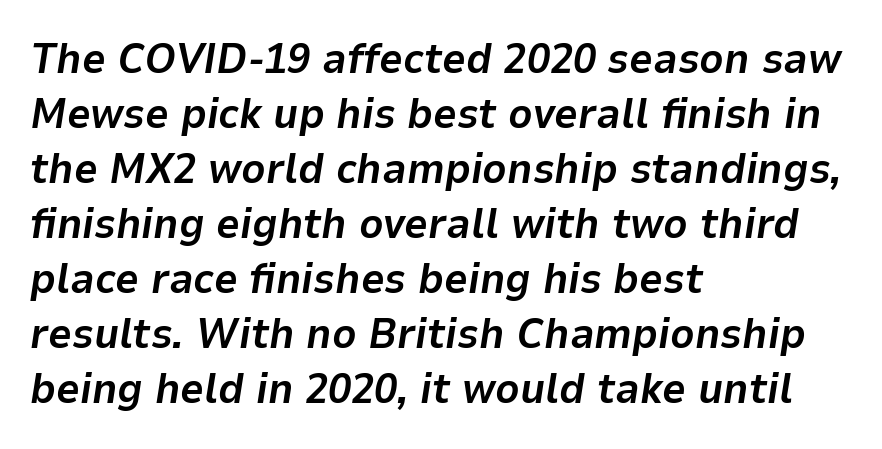
This sample is left-justified, so line endings fall wherever the words run out. The typesetting leans heavy: a genuine bold. The rendering uses a moderate line-height, typical for paragraphs. There's an unmistakable incline to the writing here.
